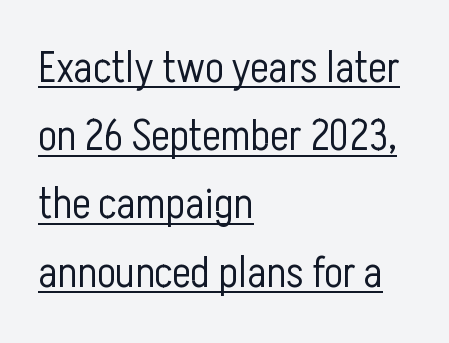
Q: Is the text bold? A: No.
Q: Is the text italic (slanted)? A: No, it is upright.
Q: Is the typeface a serif or a sans-serif typeface? A: Sans-serif.
Q: Is the text underlined? A: Yes.
Q: How is the paragraph aligned? A: Left-aligned.
Q: Is the spacing between letters normal or unusually wide? A: Normal.
Q: Is the spacing between lines tight, normal or loose? A: Normal.
Q: Width (condensed, normal, or wide)? A: Condensed.
Q: Stroke contrast? A: Low.
Q: x-height? A: Medium.
Q: Monospaced? A: No.
